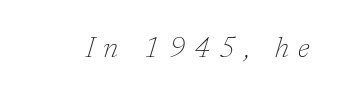
The image shows 28 px thin serif type, italic (leaning right); set unusually wide letter spacing (+0.32 em), not underlined; low stroke contrast and a medium x-height.
